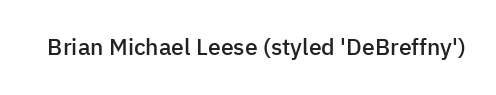
The image shows 23 px text type, upright; set normal letter spacing, not underlined.
